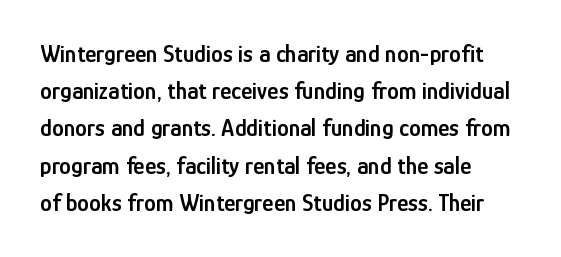
If you measured baseline to baseline, you'd find a middling distance. Summary of weight: moderately heavy, a semibold. Horizontal alignment here is leftward, the default for most running prose. Beneath every word, the page is bare.
